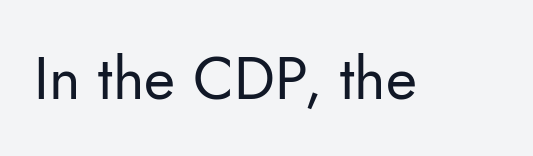
{"serif": "no", "italic": "no", "bold": "no", "weight": "regular", "width": "normal", "stroke_contrast": "low", "x_height": "small", "monospaced": "no", "underline": "no", "letter_spacing": "normal", "letter_spacing_em": 0.0, "glyph_px": 60}
